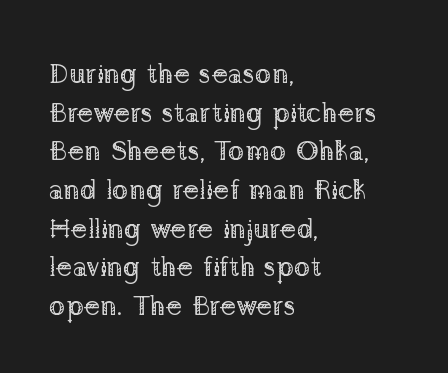
The image shows 28 px regular-weight serif type, upright; set left-aligned, normal line spacing (1.38x), normal letter spacing, not underlined; low stroke contrast and a medium x-height.
